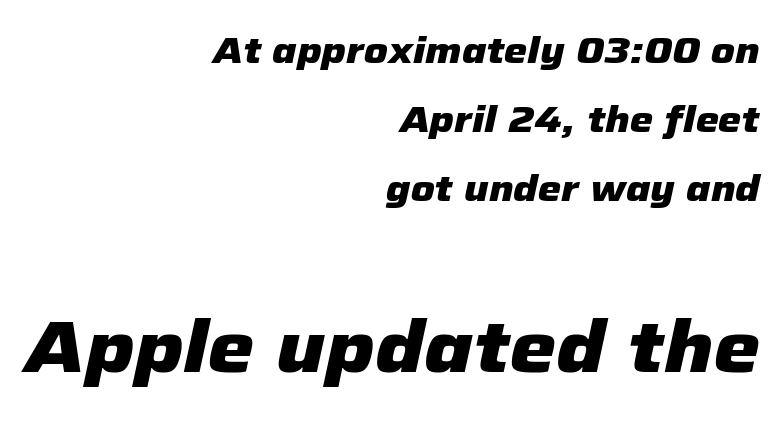
The space beneath each line is pristine and unruled. The font's italic variant was chosen for this text. Bigger letters appear in the bottom chunk; the top chunk is reduced. A typesetter would call this proportional, since set widths differ per character. These lines stack with their right ends in a neat column. Look at the tracking — it's just the regular setting, nothing added.
